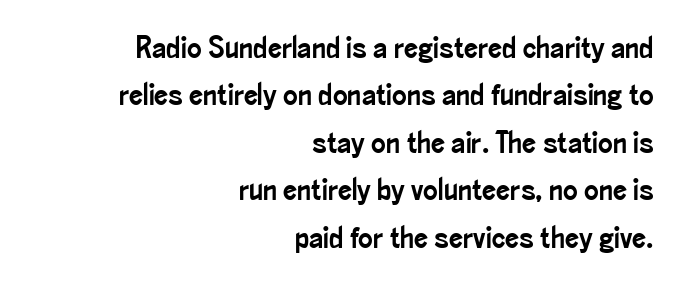
Q: Is the text italic (slanted)? A: No, it is upright.
Q: Is the typeface a serif or a sans-serif typeface? A: Sans-serif.
Q: Is the text underlined? A: No.
Q: How is the paragraph aligned? A: Right-aligned.
Q: Is the spacing between letters normal or unusually wide? A: Normal.
Q: Is the spacing between lines tight, normal or loose? A: Normal.
Q: Width (condensed, normal, or wide)? A: Condensed.
Q: Stroke contrast? A: Low.
Q: x-height? A: Small.
Q: Monospaced? A: No.
